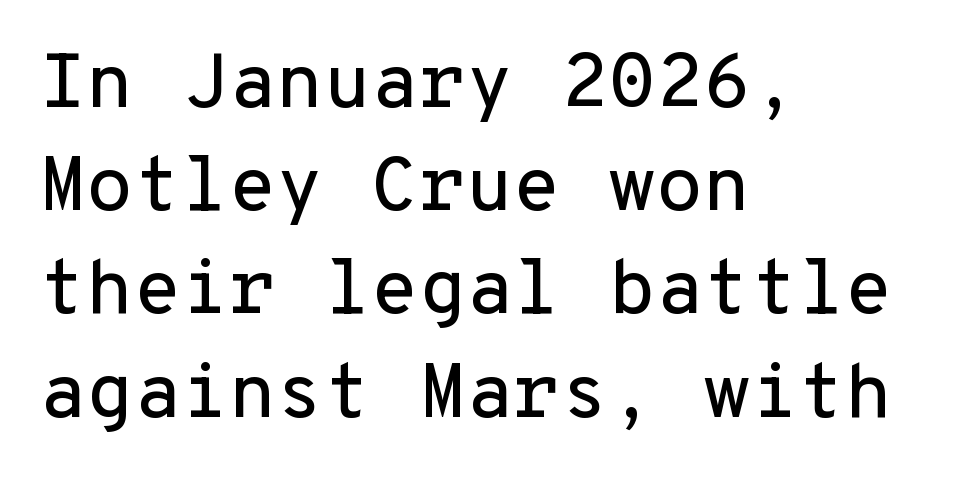
{"serif": "no", "italic": "no", "width": "normal", "stroke_contrast": "low", "x_height": "medium", "monospaced": "yes", "underline": "no", "align": "left", "line_spacing": "normal", "line_spacing_ratio": 1.34, "letter_spacing": "normal", "letter_spacing_em": 0.0, "glyph_px": 77}
